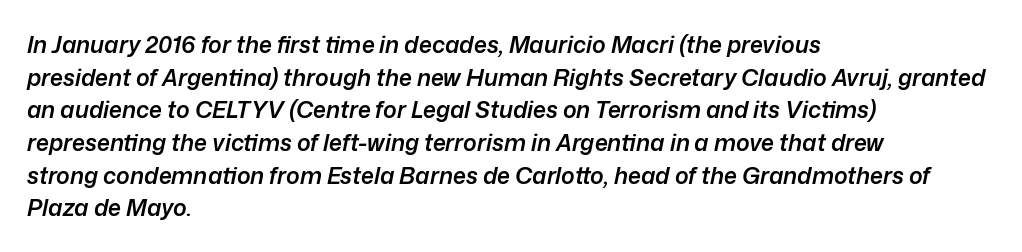
{"italic": "yes", "lean": "right", "slant_degrees": 12, "bold": "semi", "underline": "no", "align": "left", "line_spacing": "normal", "line_spacing_ratio": 1.42, "letter_spacing": "normal", "letter_spacing_em": 0.0, "glyph_px": 23}
